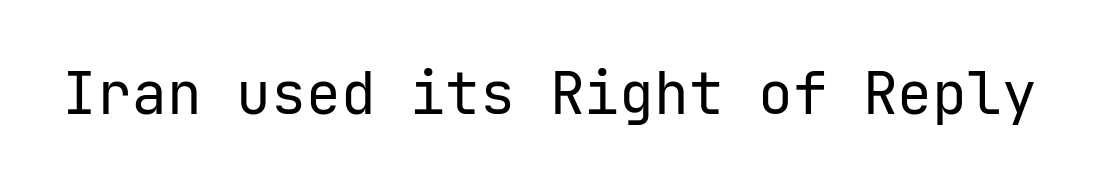
Q: Is the text bold? A: No.
Q: Is the text italic (slanted)? A: No, it is upright.
Q: Is the typeface a serif or a sans-serif typeface? A: Sans-serif.
Q: Is the text underlined? A: No.
Q: Is the spacing between letters normal or unusually wide? A: Normal.
Q: Width (condensed, normal, or wide)? A: Normal.
Q: Stroke contrast? A: Low.
Q: x-height? A: Medium.
